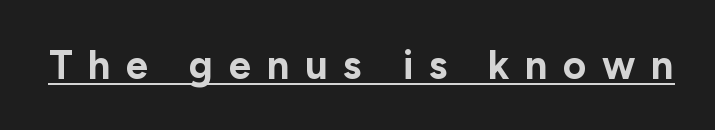
{"serif": "no", "italic": "no", "bold": "yes", "weight": "bold", "width": "normal", "stroke_contrast": "low", "x_height": "medium", "monospaced": "no", "underline": "yes", "letter_spacing": "wide", "letter_spacing_em": 0.39, "glyph_px": 40}
